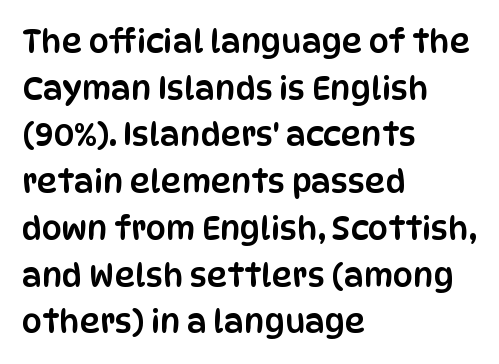
A bare baseline throughout the passage. Is this a fixed-width face? No — the glyphs have proportional, varying widths. Note: no serifs on the glyphs. Standard letterfit; no display-style spreading of the glyphs. No italicization has been applied; the sample stays upright. Each new line begins a customary step beneath the previous one.
